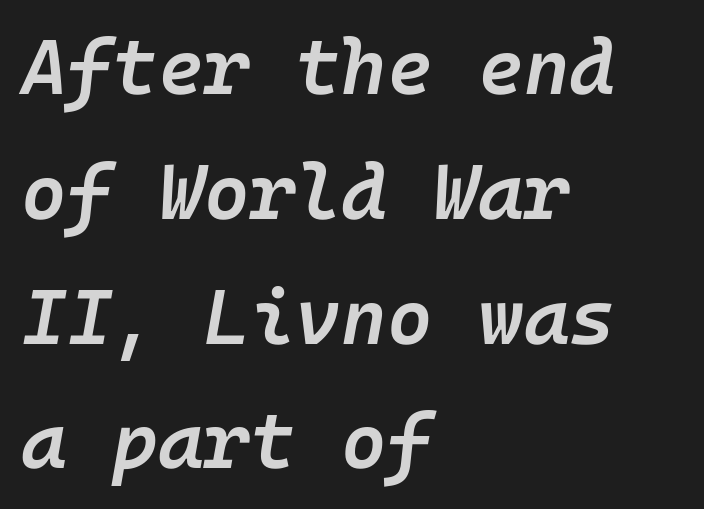
This rendering features lettering with no underline. This sample is left-justified, so line endings fall wherever the words run out. The letters sit at their default tracking, neither squeezed nor spread. Slanted lettering throughout.
